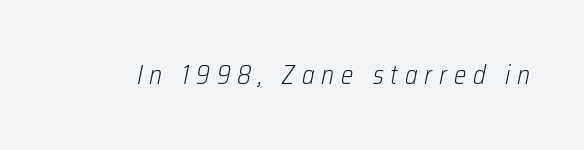
Q: Is the text bold? A: No.
Q: Is the text italic (slanted)? A: Yes, it leans right by about 12 degrees.
Q: Is the text underlined? A: No.
Q: Is the spacing between letters normal or unusually wide? A: Unusually wide.
